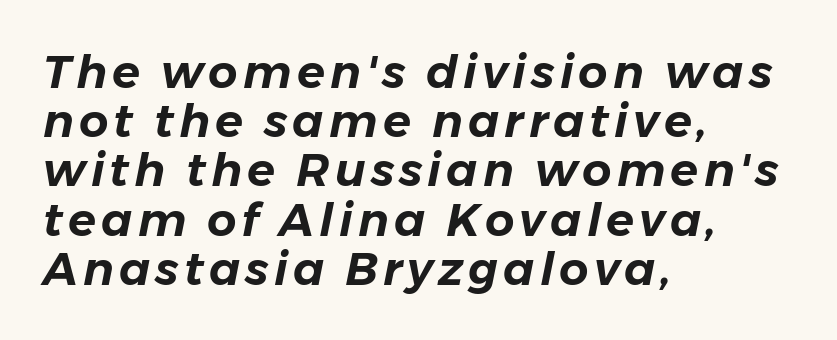
{"italic": "yes", "lean": "right", "slant_degrees": 11, "width": "normal", "stroke_contrast": "low", "x_height": "medium", "monospaced": "no", "underline": "no", "align": "left", "line_spacing": "tight", "line_spacing_ratio": 1.07, "glyph_px": 46}
